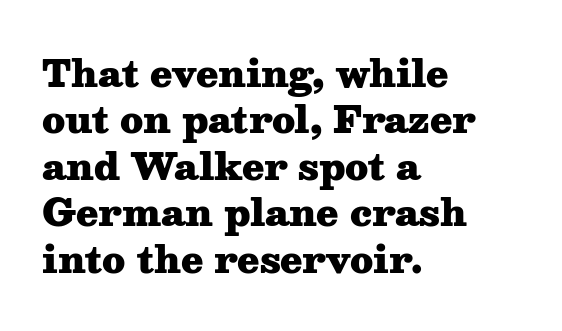
The image shows 36 px heavy, wide serif type, upright; set left-aligned, normal line spacing (1.29x), normal letter spacing, not underlined; medium stroke contrast and a medium x-height.
